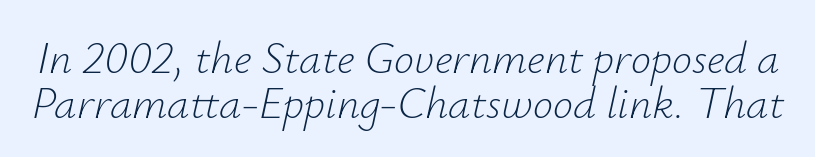
Q: Is the text bold? A: No.
Q: Is the text italic (slanted)? A: Yes, it leans right by about 12 degrees.
Q: Is the text underlined? A: No.
Q: Is the spacing between letters normal or unusually wide? A: Normal.
Q: Is the spacing between lines tight, normal or loose? A: Tight.
Q: Width (condensed, normal, or wide)? A: Normal.
Q: Stroke contrast? A: Low.
Q: x-height? A: Small.
Q: Monospaced? A: No.
